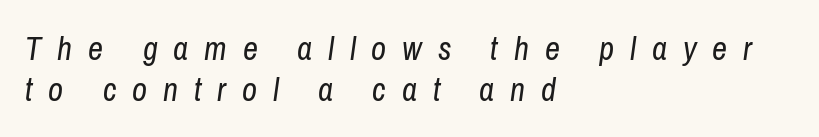
Q: Is the text bold? A: No.
Q: Is the text italic (slanted)? A: Yes, it leans right by about 8 degrees.
Q: Is the text underlined? A: No.
Q: How is the paragraph aligned? A: Left-aligned.
Q: Is the spacing between letters normal or unusually wide? A: Unusually wide.
Q: Width (condensed, normal, or wide)? A: Condensed.
Q: Stroke contrast? A: Low.
Q: x-height? A: Medium.
Q: Monospaced? A: No.
